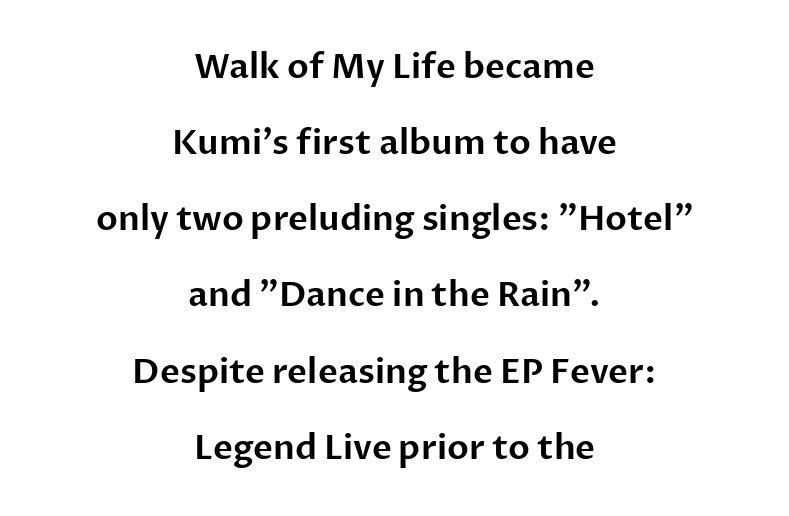
In terms of letterform style, serifs are entirely absent. The letters sit at their default tracking, neither squeezed nor spread. The face used here is proportionally spaced, like ordinary book or web type. Nobody drew a line under any word here. Horizontal bands of white between lines are thick stripes. The typography opts for an upright posture over an oblique one.
